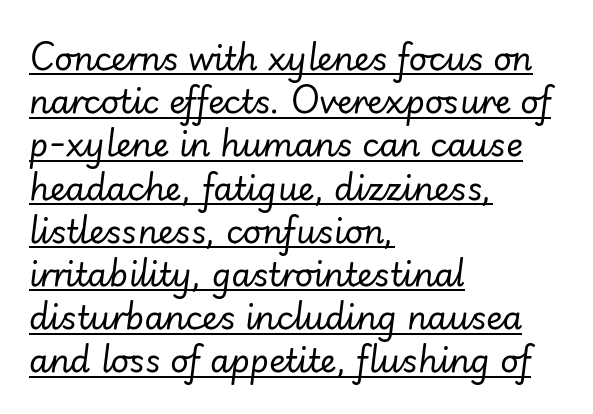
Q: Is the text bold? A: No.
Q: Is the text italic (slanted)? A: Yes, it leans right by about 7 degrees.
Q: Is the text underlined? A: Yes.
Q: How is the paragraph aligned? A: Left-aligned.
Q: Is the spacing between letters normal or unusually wide? A: Normal.
Q: Is the spacing between lines tight, normal or loose? A: Normal.
Q: Width (condensed, normal, or wide)? A: Normal.
Q: Stroke contrast? A: Low.
Q: x-height? A: Small.
Q: Monospaced? A: No.
